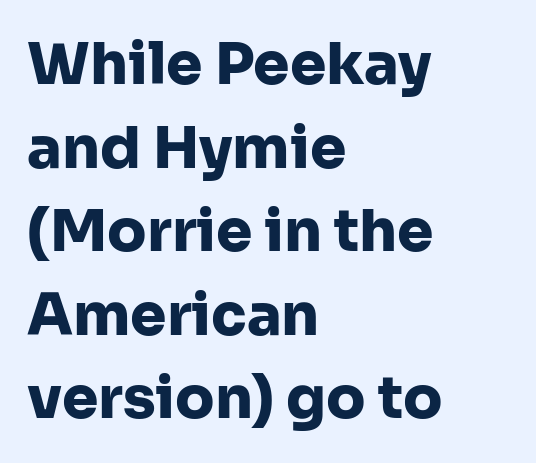
The image shows 58 px heavy sans-serif type, upright; set left-aligned, normal line spacing (1.44x), normal letter spacing, not underlined; low stroke contrast and a medium x-height.
